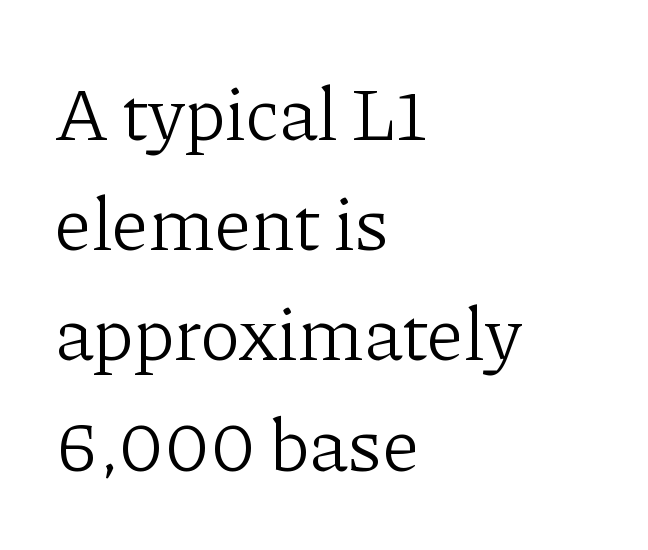
{"serif": "yes", "italic": "no", "bold": "no", "weight": "light", "width": "normal", "stroke_contrast": "low", "x_height": "medium", "monospaced": "no", "underline": "no", "align": "left", "line_spacing": "normal", "line_spacing_ratio": 1.45, "letter_spacing": "normal", "letter_spacing_em": 0.0, "glyph_px": 76}
